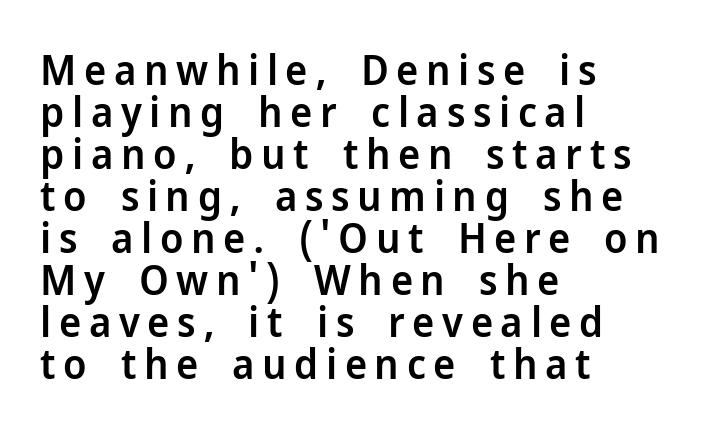
Q: Is the text bold? A: Semi-bold.
Q: Is the text italic (slanted)? A: No, it is upright.
Q: Is the typeface a serif or a sans-serif typeface? A: Sans-serif.
Q: Is the text underlined? A: No.
Q: How is the paragraph aligned? A: Left-aligned.
Q: Is the spacing between lines tight, normal or loose? A: Tight.
Q: Width (condensed, normal, or wide)? A: Normal.
Q: Stroke contrast? A: Low.
Q: x-height? A: Medium.
Q: Monospaced? A: No.
